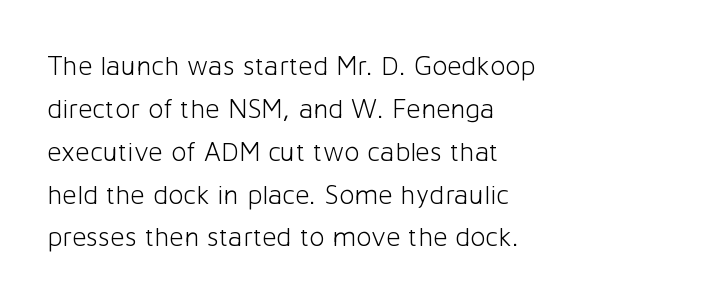
{"serif": "no", "italic": "no", "bold": "no", "weight": "light", "width": "normal", "stroke_contrast": "low", "x_height": "medium", "monospaced": "no", "underline": "no", "align": "left", "line_spacing": "normal", "line_spacing_ratio": 1.53, "letter_spacing": "normal", "letter_spacing_em": 0.0, "glyph_px": 28}
